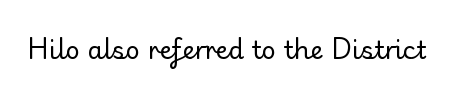
The rendering keeps characters at their native spacing. The font sits on the lighter half of the weight spectrum, regular included. Quick note: underline off. Is there any slant? The stems are plumb.
